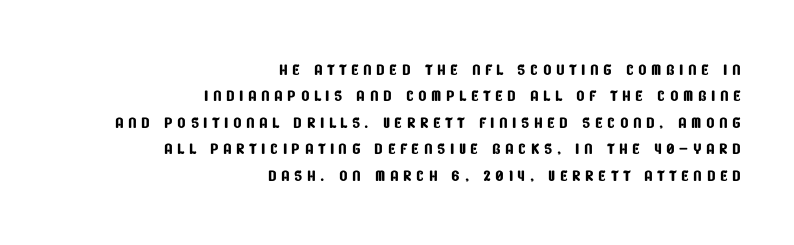
This sample is right-justified, so line beginnings fall wherever the words allow. Clear beneath every line of the passage. Caption: expanded tracking, letters set apart.
